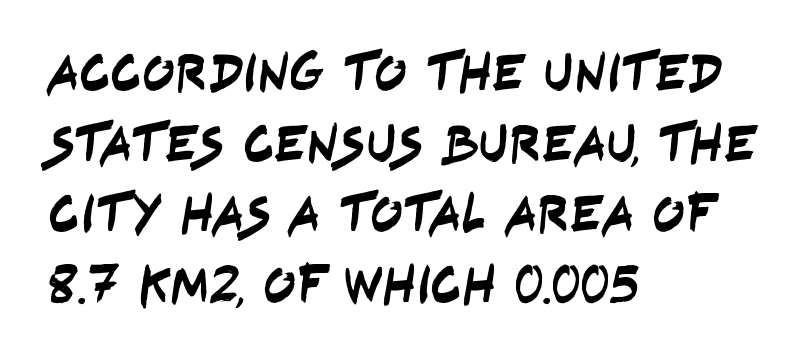
The image shows 54 px condensed sans-serif type; set left-aligned, normal line spacing (1.31x), normal letter spacing, not underlined; low stroke contrast and a large x-height.
